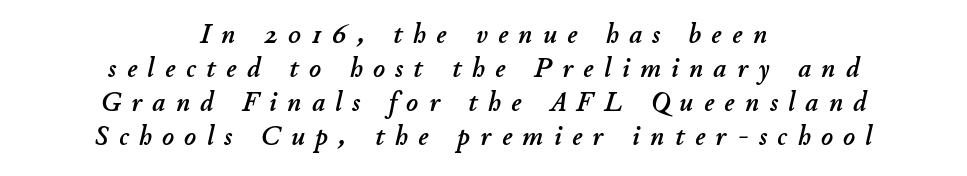
The image shows 28 px text type, italic (leaning right); set centered, line spacing 1.22x, unusually wide letter spacing (+0.38 em), not underlined; low stroke contrast and a small x-height.
